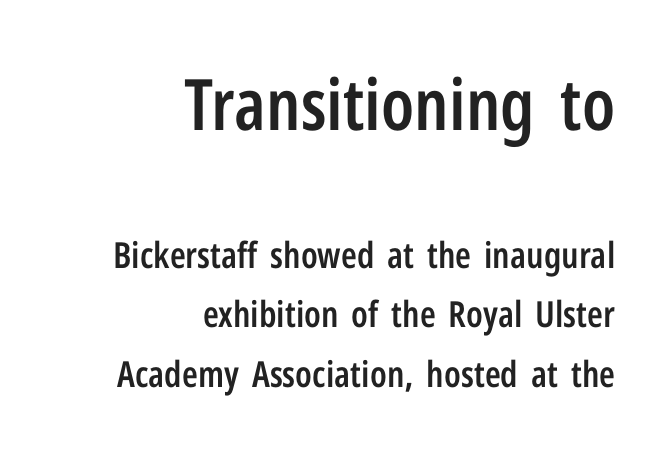
Q: Is the text bold? A: Semi-bold.
Q: Is the text italic (slanted)? A: No, it is upright.
Q: Is the typeface a serif or a sans-serif typeface? A: Sans-serif.
Q: Is the text underlined? A: No.
Q: How is the paragraph aligned? A: Right-aligned.
Q: Is the spacing between letters normal or unusually wide? A: Normal.
Q: Is the spacing between lines tight, normal or loose? A: Normal.
Q: Which block of text is set in a larger size, the first (top) or the second (bottom)? A: The first (top) one.
Q: Width (condensed, normal, or wide)? A: Condensed.
Q: Stroke contrast? A: Low.
Q: x-height? A: Medium.
Q: Monospaced? A: No.
